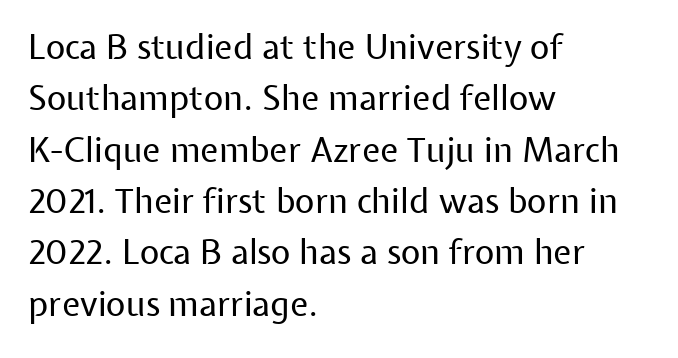
Students, observe: this is what conventionally led text looks like. Underline: absent. Each letter keeps its own natural width here, so spacing adapts to shape. The letterforms sit at book weight or below. Characters follow at the spacing the type designer built in.
